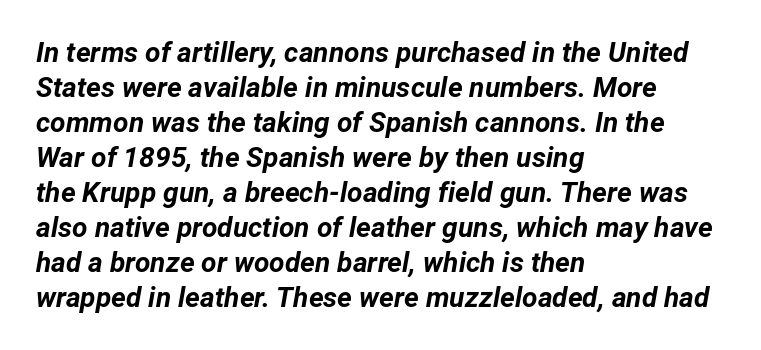
Each glyph is drawn with heavy, bold strokes. Baseline-to-baseline distance is the conventional proportion of letter height. Here the designer chose a conventional face with non-uniform glyph widths. These lines keep a tight, regular rhythm from letter to letter.
